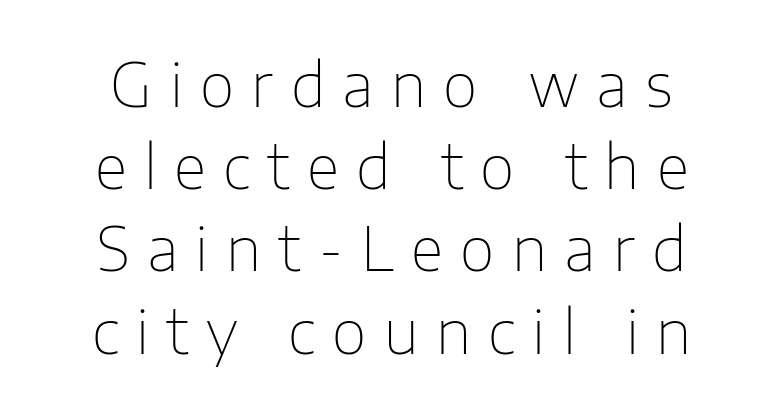
{"serif": "no", "italic": "no", "bold": "no", "weight": "thin", "width": "normal", "stroke_contrast": "low", "x_height": "medium", "monospaced": "no", "underline": "no", "line_spacing": "normal", "line_spacing_ratio": 1.37, "letter_spacing": "wide", "letter_spacing_em": 0.29, "glyph_px": 60}
